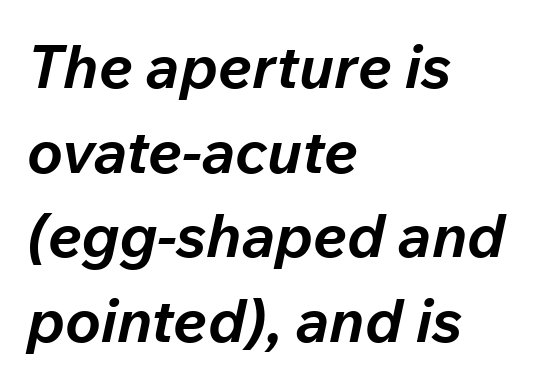
{"italic": "yes", "lean": "right", "slant_degrees": 12, "bold": "yes", "weight": "bold", "width": "normal", "stroke_contrast": "low", "x_height": "medium", "monospaced": "no", "underline": "no", "align": "left", "line_spacing": "normal", "line_spacing_ratio": 1.41, "letter_spacing": "normal", "letter_spacing_em": 0.0, "glyph_px": 60}
